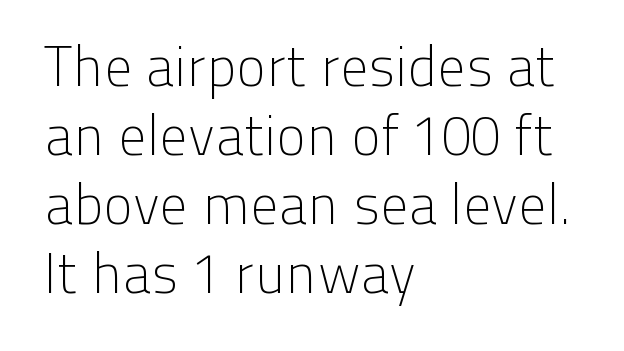
Q: Is the text bold? A: No.
Q: Is the text italic (slanted)? A: No, it is upright.
Q: Is the typeface a serif or a sans-serif typeface? A: Sans-serif.
Q: Is the text underlined? A: No.
Q: How is the paragraph aligned? A: Left-aligned.
Q: Is the spacing between letters normal or unusually wide? A: Normal.
Q: Width (condensed, normal, or wide)? A: Normal.
Q: Stroke contrast? A: Low.
Q: x-height? A: Medium.
Q: Monospaced? A: No.
